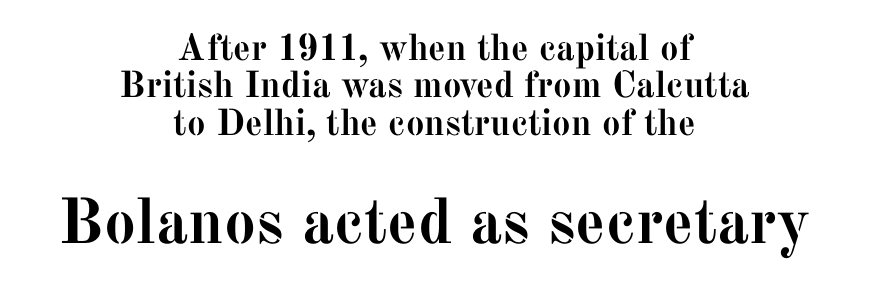
The image shows 64 px semibold serif type, upright; set centered, tight line spacing (1.01x), normal letter spacing, not underlined; the second (bottom) block is 1.73x larger; medium stroke contrast and a medium x-height.
